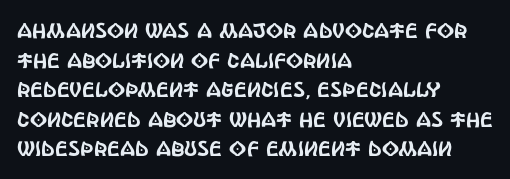
{"italic": "no", "underline": "no", "align": "left", "line_spacing": "normal", "line_spacing_ratio": 1.41, "letter_spacing": "normal", "letter_spacing_em": 0.0, "glyph_px": 21}
